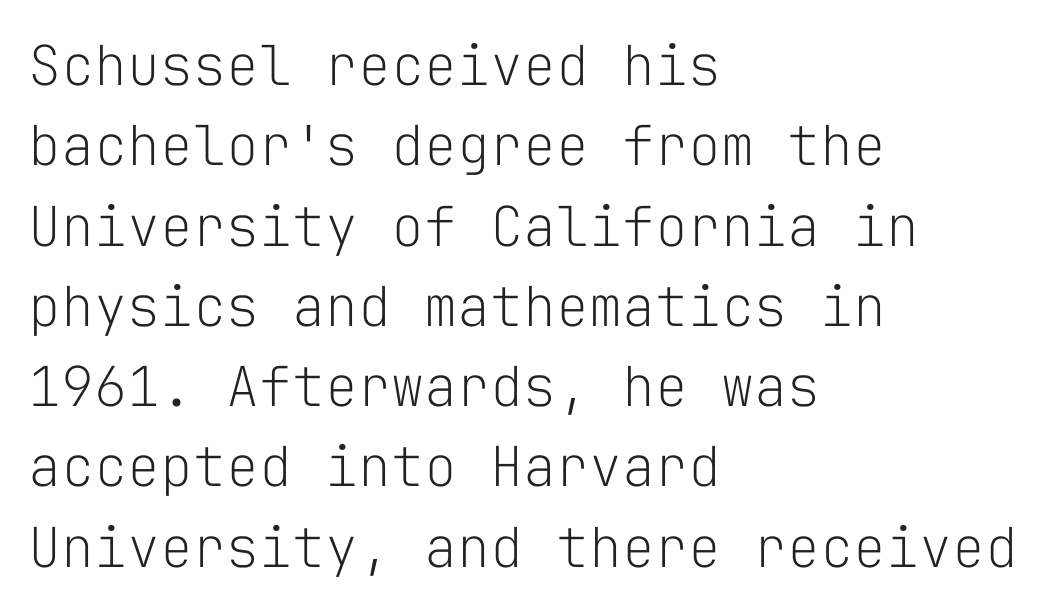
The image shows 55 px light sans-serif type, upright, monospaced; set left-aligned, normal line spacing (1.46x), normal letter spacing, not underlined; low stroke contrast and a medium x-height.
